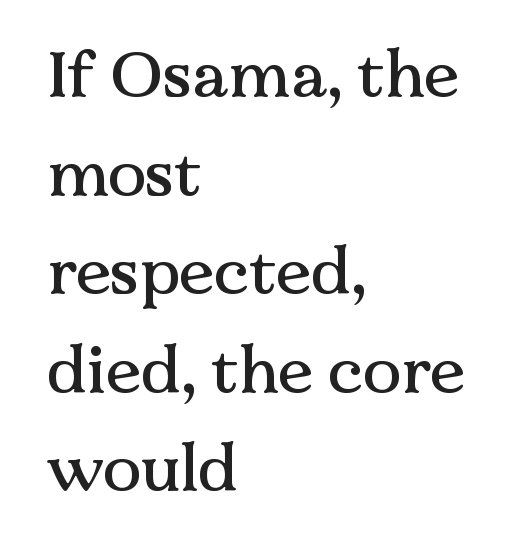
{"serif": "yes", "italic": "no", "width": "normal", "stroke_contrast": "medium", "x_height": "medium", "monospaced": "no", "underline": "no", "align": "left", "line_spacing": "normal", "line_spacing_ratio": 1.54, "letter_spacing": "normal", "letter_spacing_em": 0.0, "glyph_px": 64}
